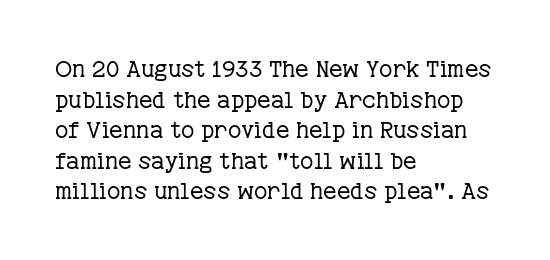
Vertical spacing — default. The text block is weighted toward the left margin, trailing off unevenly rightward. The baseline area is clear. These lines keep a tight, regular rhythm from letter to letter. No extra ink here — the face is not bold.
